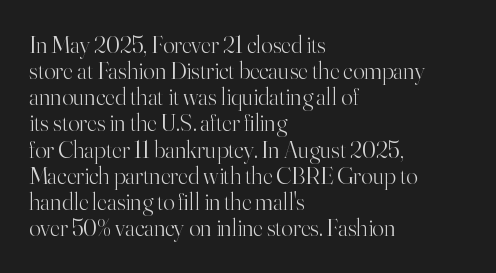
{"italic": "no", "bold": "no", "underline": "no", "align": "left", "line_spacing": "tight", "line_spacing_ratio": 1.09, "letter_spacing": "normal", "letter_spacing_em": 0.0, "glyph_px": 24}
